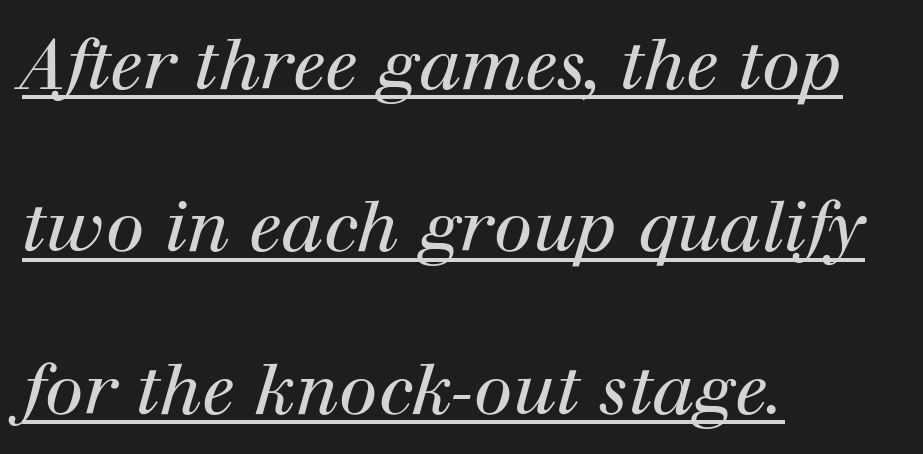
{"serif": "yes", "italic": "yes", "lean": "right", "slant_degrees": 12, "bold": "no", "weight": "regular", "width": "normal", "stroke_contrast": "high", "x_height": "medium", "monospaced": "no", "underline": "yes", "align": "left", "line_spacing": "loose", "line_spacing_ratio": 2.32, "letter_spacing": "normal", "letter_spacing_em": 0.0, "glyph_px": 70}
